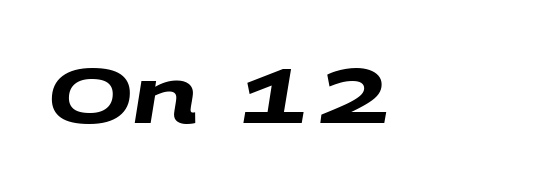
Q: Is the text bold? A: Yes.
Q: Is the typeface a serif or a sans-serif typeface? A: Sans-serif.
Q: Is the text underlined? A: No.
Q: Is the spacing between letters normal or unusually wide? A: Normal.
Q: Width (condensed, normal, or wide)? A: Wide.
Q: Stroke contrast? A: Medium.
Q: x-height? A: Large.
Q: Monospaced? A: No.
